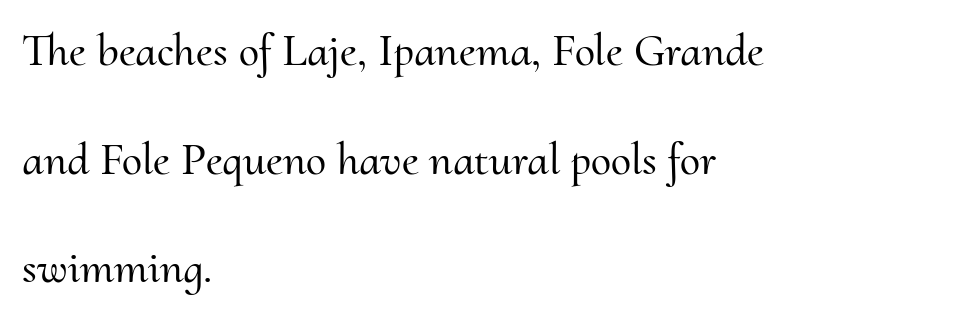
Unmarked baselines from the first word to the last. The text was rendered using a seriffed face with decorative stroke endings. Left-aligned paragraph, ragged on the right. You could fit nearly another row in the gap between these rows.
